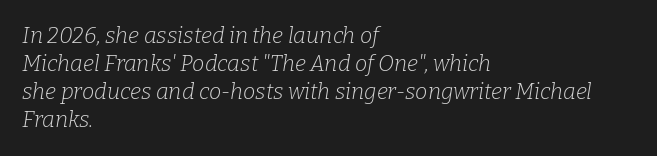
{"italic": "yes", "lean": "right", "slant_degrees": 9, "bold": "no", "underline": "no", "align": "left", "line_spacing": "normal", "line_spacing_ratio": 1.28, "letter_spacing": "normal", "letter_spacing_em": 0.0, "glyph_px": 22}
